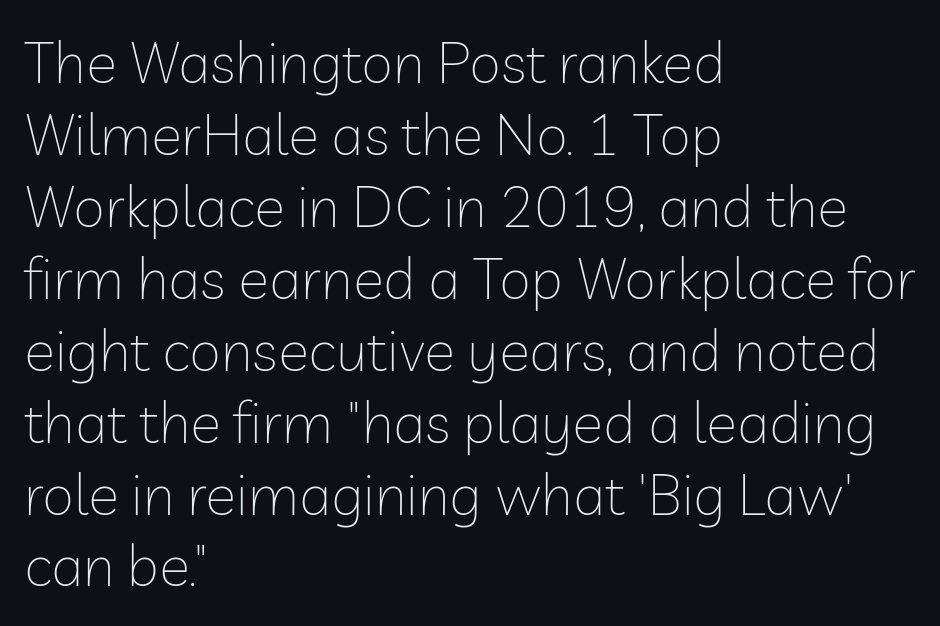
Stems and bowls with no extra thickness — not bold. Font category for this specimen: sans-serif. Italic? Not at all — the glyphs are vertical. Visually the block forms a straight wall on the left and a jagged coastline on the right. The face used here is proportionally spaced, like ordinary book or web type.
